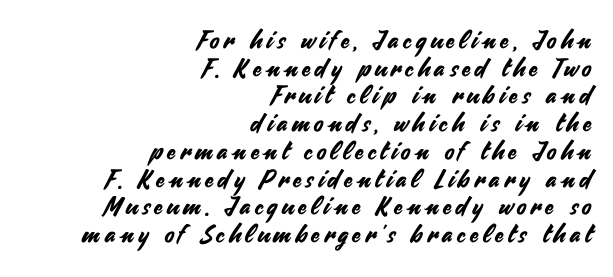
{"underline": "no", "align": "right", "line_spacing": "tight", "line_spacing_ratio": 1.11, "glyph_px": 25}
